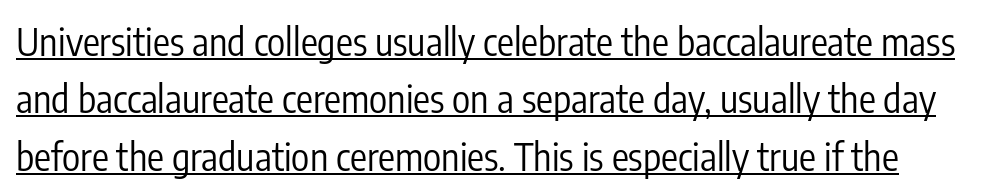
{"serif": "no", "italic": "no", "bold": "no", "weight": "regular", "width": "condensed", "stroke_contrast": "low", "x_height": "medium", "monospaced": "no", "underline": "yes", "line_spacing": "normal", "line_spacing_ratio": 1.51, "letter_spacing": "normal", "letter_spacing_em": 0.0, "glyph_px": 38}
